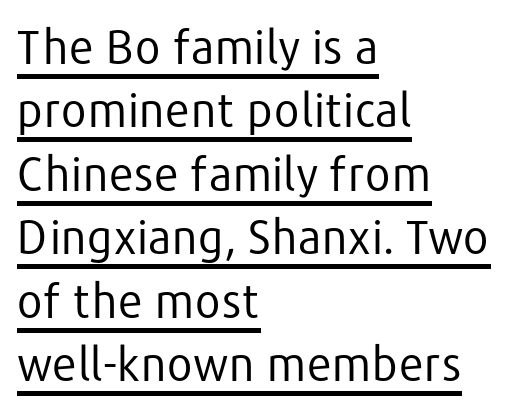
Q: Is the text bold? A: No.
Q: Is the text italic (slanted)? A: No, it is upright.
Q: Is the typeface a serif or a sans-serif typeface? A: Sans-serif.
Q: Is the text underlined? A: Yes.
Q: How is the paragraph aligned? A: Left-aligned.
Q: Is the spacing between letters normal or unusually wide? A: Normal.
Q: Is the spacing between lines tight, normal or loose? A: Normal.
Q: Width (condensed, normal, or wide)? A: Normal.
Q: Stroke contrast? A: Low.
Q: x-height? A: Medium.
Q: Monospaced? A: No.
